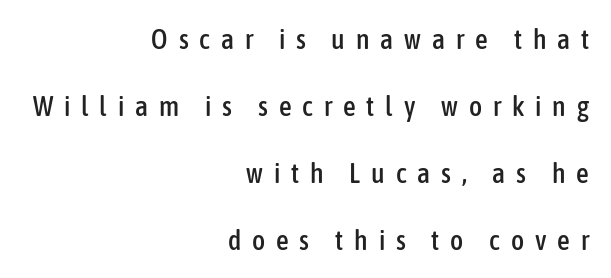
Q: Is the text italic (slanted)? A: No, it is upright.
Q: Is the typeface a serif or a sans-serif typeface? A: Sans-serif.
Q: Is the text underlined? A: No.
Q: How is the paragraph aligned? A: Right-aligned.
Q: Is the spacing between letters normal or unusually wide? A: Unusually wide.
Q: Is the spacing between lines tight, normal or loose? A: Loose.
Q: Width (condensed, normal, or wide)? A: Condensed.
Q: Stroke contrast? A: Low.
Q: x-height? A: Medium.
Q: Monospaced? A: No.
